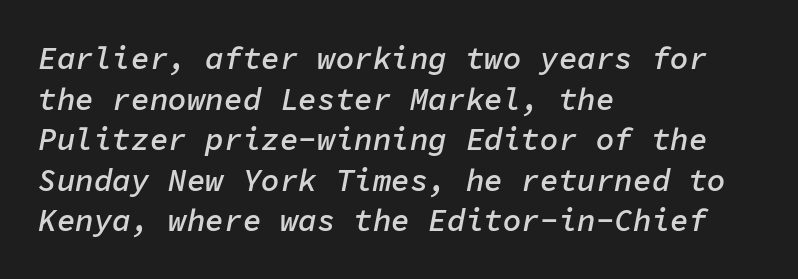
{"italic": "yes", "lean": "right", "slant_degrees": 11, "bold": "semi", "weight": "semibold", "width": "normal", "stroke_contrast": "low", "x_height": "medium", "monospaced": "yes", "underline": "no", "align": "left", "line_spacing": "normal", "line_spacing_ratio": 1.31, "letter_spacing": "normal", "letter_spacing_em": 0.0, "glyph_px": 31}
